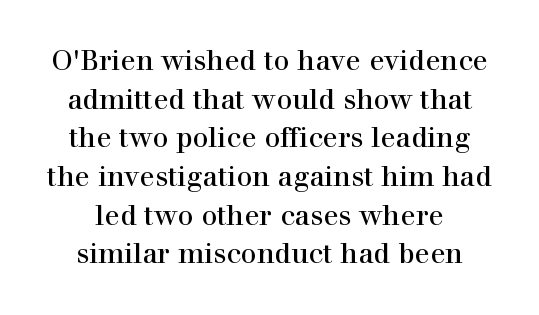
Q: Is the text italic (slanted)? A: No, it is upright.
Q: Is the typeface a serif or a sans-serif typeface? A: Serif.
Q: Is the text underlined? A: No.
Q: Is the spacing between letters normal or unusually wide? A: Normal.
Q: Is the spacing between lines tight, normal or loose? A: Normal.
Q: Width (condensed, normal, or wide)? A: Normal.
Q: x-height? A: Medium.
Q: Monospaced? A: No.
